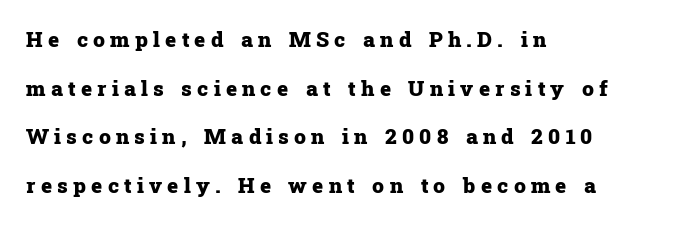
The image shows 21 px bold type, upright; set left-aligned, loose line spacing (2.32x), unusually wide letter spacing (+0.25 em), not underlined.
